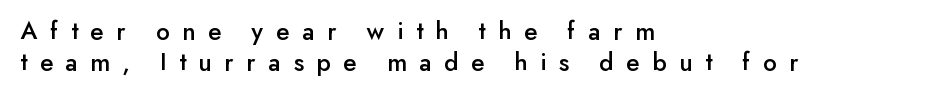
Q: Is the text italic (slanted)? A: No, it is upright.
Q: Is the text underlined? A: No.
Q: How is the paragraph aligned? A: Left-aligned.
Q: Is the spacing between letters normal or unusually wide? A: Unusually wide.
